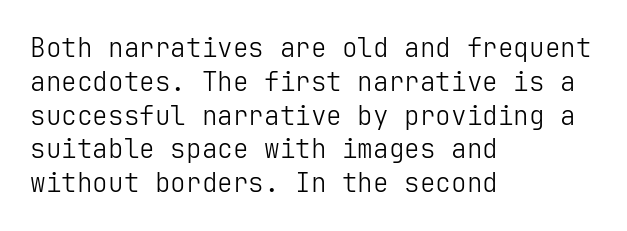
The image shows 26 px text type, upright; set left-aligned, normal line spacing (1.3x), normal letter spacing, not underlined.
